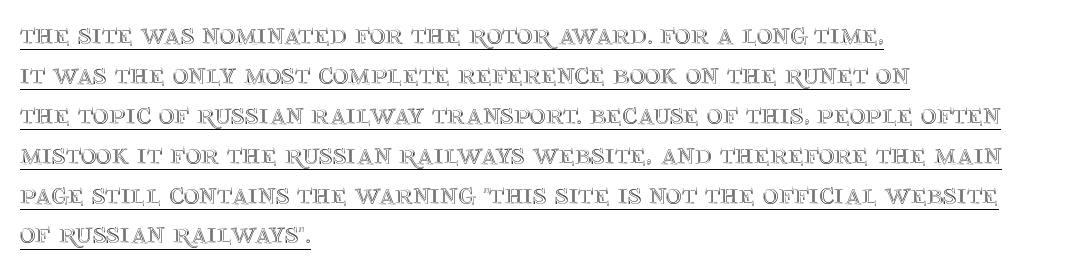
Q: Is the text italic (slanted)? A: No, it is upright.
Q: Is the text underlined? A: Yes.
Q: How is the paragraph aligned? A: Left-aligned.
Q: Is the spacing between letters normal or unusually wide? A: Normal.
Q: Is the spacing between lines tight, normal or loose? A: Normal.
Q: Width (condensed, normal, or wide)? A: Normal.
Q: x-height? A: Large.
Q: Monospaced? A: No.
